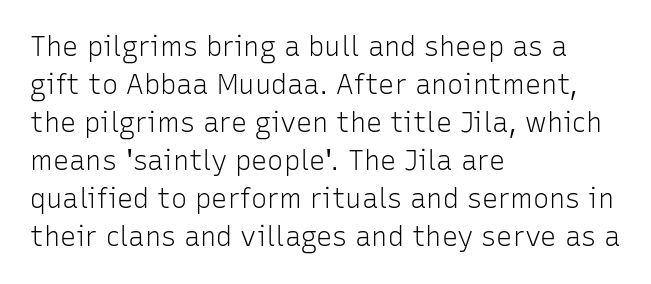
The designer left line spacing at the default. A classic flush-left, rag-right setting is used for this passage. The font sits on the lighter half of the weight spectrum, regular included. The letters stand straight up with perfectly vertical stems. No word sits above an underline.
